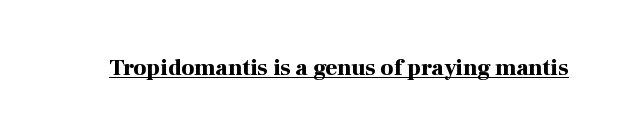
{"italic": "no", "bold": "yes", "underline": "yes", "letter_spacing": "normal", "letter_spacing_em": 0.0, "glyph_px": 23}
